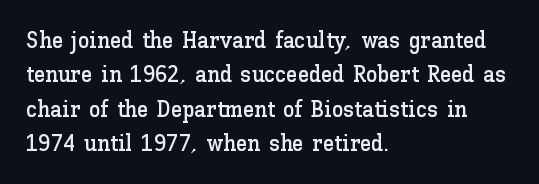
The image shows 23 px text type, upright; set left-aligned, normal line spacing (1.5x), normal letter spacing, not underlined.
